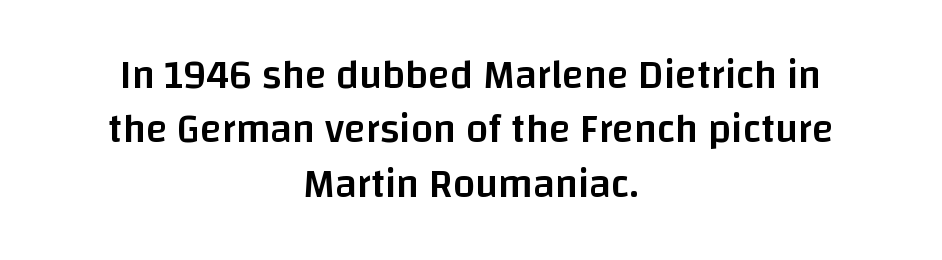
A typesetter would call this proportional, since set widths differ per character. The letterforms sit shoulder to shoulder at normal distance. This sample uses a sans-serif face. These lines stack symmetrically, like a column narrowing and widening about its center.
